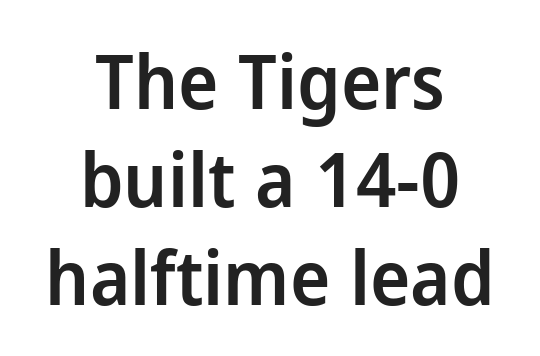
The image shows 76 px semibold sans-serif type, upright; set centered, normal line spacing (1.29x), normal letter spacing, not underlined; low stroke contrast and a medium x-height.
